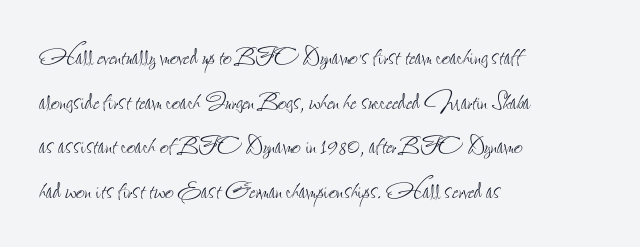
{"bold": "no", "weight": "thin", "width": "condensed", "stroke_contrast": "low", "x_height": "small", "monospaced": "no", "underline": "no", "align": "left", "line_spacing": "normal", "line_spacing_ratio": 1.44, "letter_spacing": "normal", "letter_spacing_em": 0.0, "glyph_px": 31}
